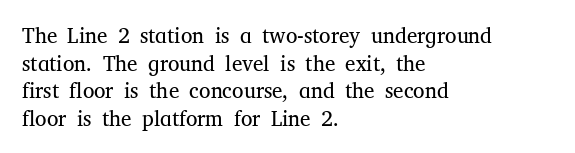
Q: Is the text bold? A: No.
Q: Is the text italic (slanted)? A: No, it is upright.
Q: Is the text underlined? A: No.
Q: How is the paragraph aligned? A: Left-aligned.
Q: Is the spacing between letters normal or unusually wide? A: Normal.
Q: Is the spacing between lines tight, normal or loose? A: Normal.
